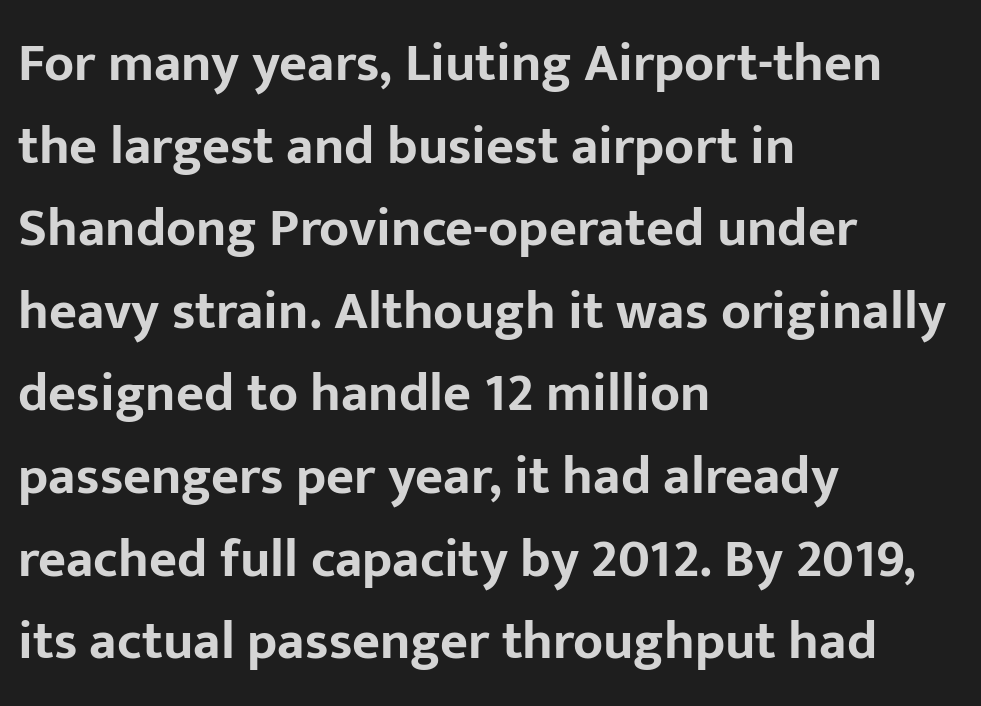
Bare-footed words on every line. Horizontal bands of white between lines are of average thickness. Type style note: lacks serifs. Every stem runs plumb, perpendicular to the baseline. Caption: multi-line text, flush left, ragged right.
